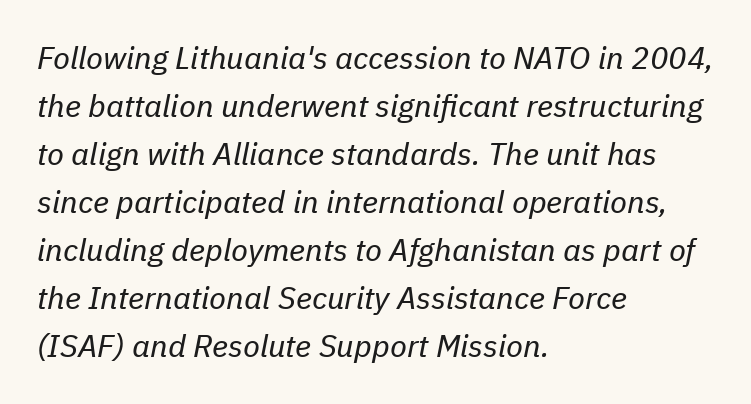
Q: Is the text bold? A: No.
Q: Is the text italic (slanted)? A: Yes, it leans right by about 11 degrees.
Q: Is the text underlined? A: No.
Q: How is the paragraph aligned? A: Left-aligned.
Q: Is the spacing between letters normal or unusually wide? A: Normal.
Q: Is the spacing between lines tight, normal or loose? A: Normal.
Q: Width (condensed, normal, or wide)? A: Normal.
Q: Stroke contrast? A: Low.
Q: x-height? A: Medium.
Q: Monospaced? A: No.
